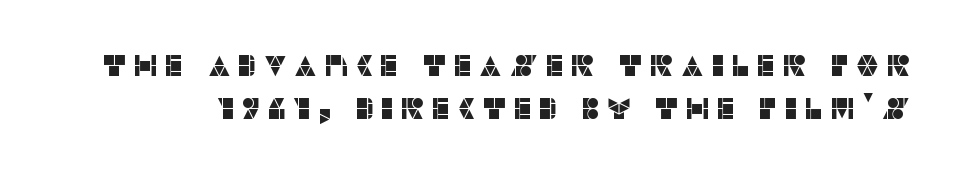
Each new line begins a customary step beneath the previous one. The baseline area is clear. Varying glyph widths throughout — classic text-font behaviour. The letters stand straight up with perfectly vertical stems. To sum up the face: it is a sans, with no serifs.
